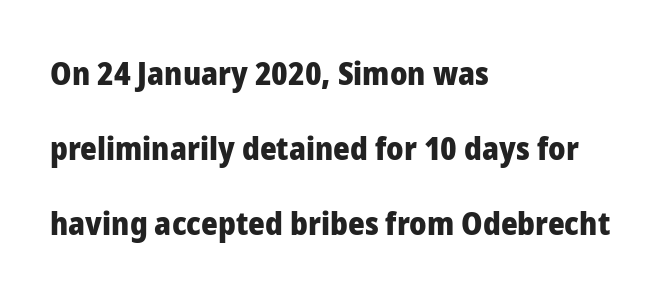
{"serif": "no", "italic": "no", "bold": "yes", "weight": "heavy", "width": "normal", "stroke_contrast": "low", "x_height": "medium", "monospaced": "no", "underline": "no", "align": "left", "line_spacing": "loose", "line_spacing_ratio": 2.34, "letter_spacing": "normal", "letter_spacing_em": 0.0, "glyph_px": 32}
